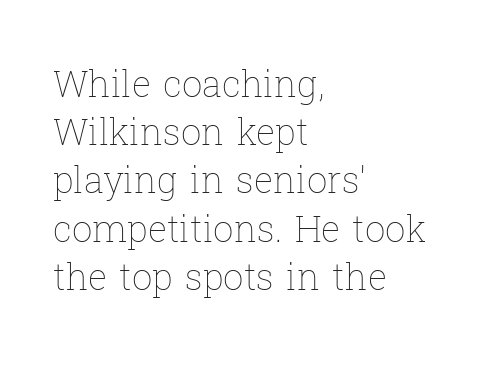
{"italic": "no", "bold": "no", "weight": "thin", "width": "normal", "stroke_contrast": "low", "x_height": "medium", "monospaced": "no", "underline": "no", "align": "left", "line_spacing": "normal", "line_spacing_ratio": 1.34, "letter_spacing": "normal", "letter_spacing_em": 0.0, "glyph_px": 36}
